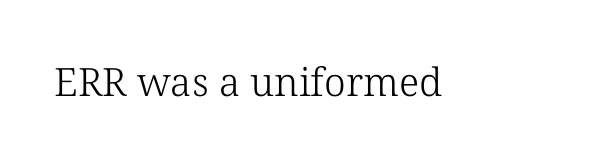
{"serif": "yes", "italic": "no", "bold": "no", "weight": "light", "width": "normal", "stroke_contrast": "low", "x_height": "medium", "monospaced": "no", "underline": "no", "letter_spacing": "normal", "letter_spacing_em": 0.0, "glyph_px": 39}
